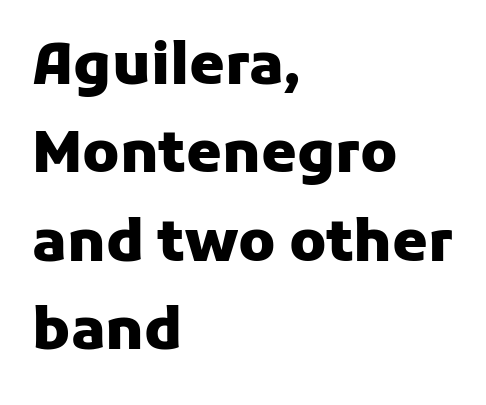
The letters are bold, with thick, heavy strokes. Font category for this specimen: sans-serif. Tracking here is standard; glyphs follow each other at the usual distance. In terms of posture, this sample is upright. The rendering uses a moderate line-height, typical for paragraphs. Horizontal alignment here is leftward, the default for most running prose.
